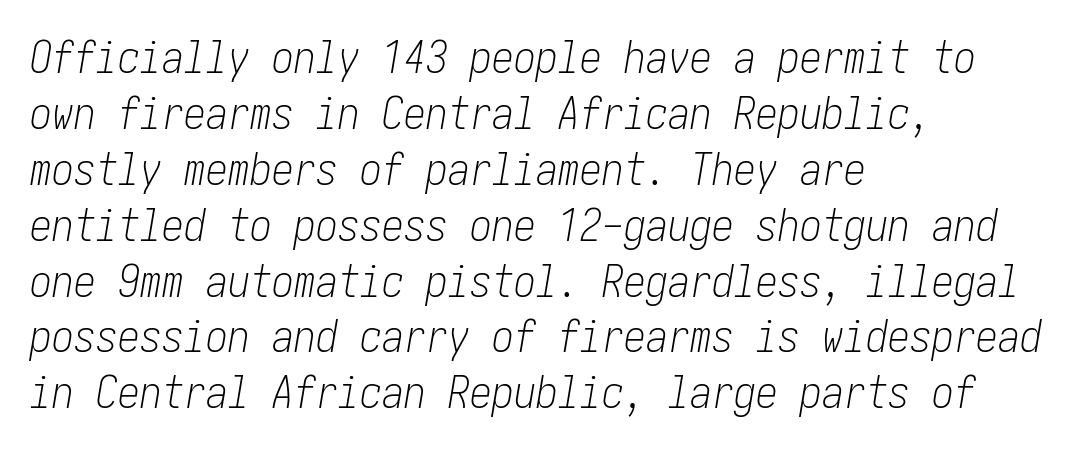
The image shows 44 px light, condensed type, italic (leaning right); set left-aligned, normal line spacing (1.27x), normal letter spacing, not underlined; low stroke contrast and a medium x-height.
